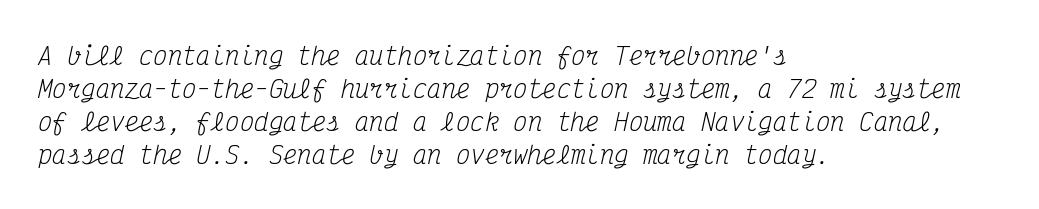
Q: Is the text bold? A: No.
Q: Is the text italic (slanted)? A: Yes, it leans right by about 12 degrees.
Q: Is the text underlined? A: No.
Q: How is the paragraph aligned? A: Left-aligned.
Q: Is the spacing between letters normal or unusually wide? A: Normal.
Q: Is the spacing between lines tight, normal or loose? A: Normal.
